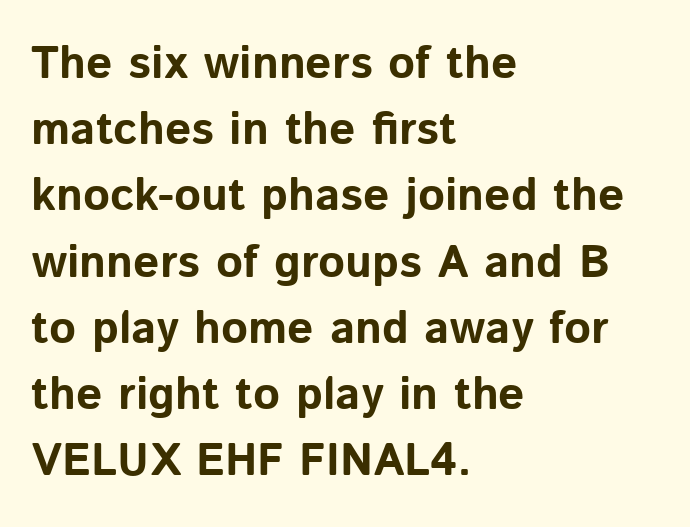
Glyph-to-glyph distance matches everyday printed text. Nobody drew a line under any word here. The designer left line spacing at the default. Teacher's note: observe the even left margin — that is flush-left alignment.
